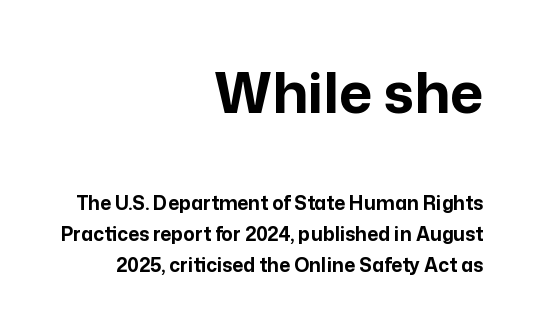
Q: Is the text bold? A: Yes.
Q: Is the text italic (slanted)? A: No, it is upright.
Q: Is the typeface a serif or a sans-serif typeface? A: Sans-serif.
Q: Is the text underlined? A: No.
Q: How is the paragraph aligned? A: Right-aligned.
Q: Is the spacing between letters normal or unusually wide? A: Normal.
Q: Is the spacing between lines tight, normal or loose? A: Normal.
Q: Which block of text is set in a larger size, the first (top) or the second (bottom)? A: The first (top) one.
Q: Width (condensed, normal, or wide)? A: Normal.
Q: Stroke contrast? A: Low.
Q: x-height? A: Medium.
Q: Monospaced? A: No.
